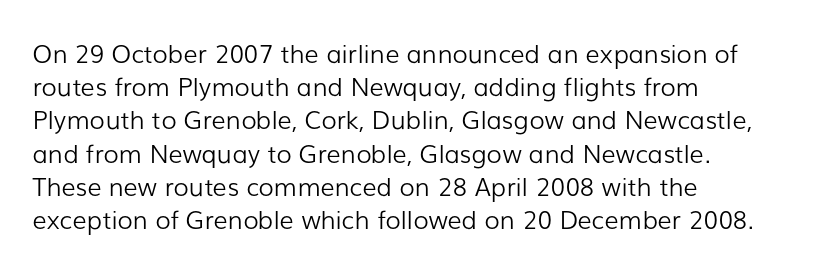
These lines sit exactly where default settings would place them. Decoration check: the copy has no underline. The typeface has the unassuming heft of standard copy or less. Horizontal alignment here is leftward, the default for most running prose.
